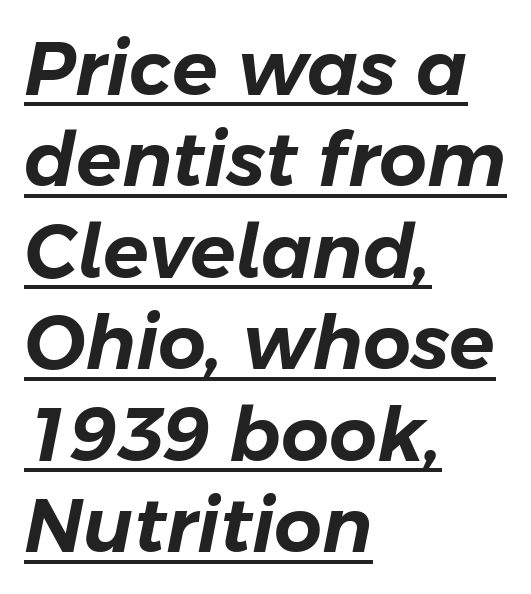
The image shows 75 px text type, italic (leaning right); set left-aligned, line spacing 1.22x, normal letter spacing, underlined; low stroke contrast and a medium x-height.
